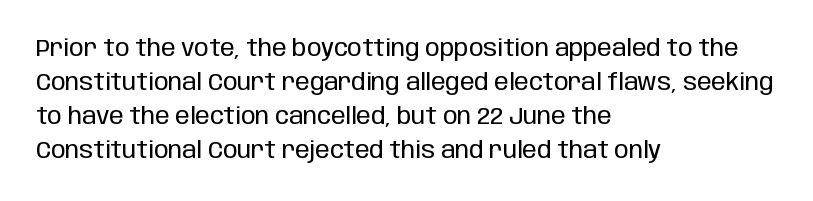
{"italic": "no", "bold": "no", "underline": "no", "align": "left", "line_spacing": "normal", "line_spacing_ratio": 1.42, "letter_spacing": "normal", "letter_spacing_em": 0.0, "glyph_px": 24}
